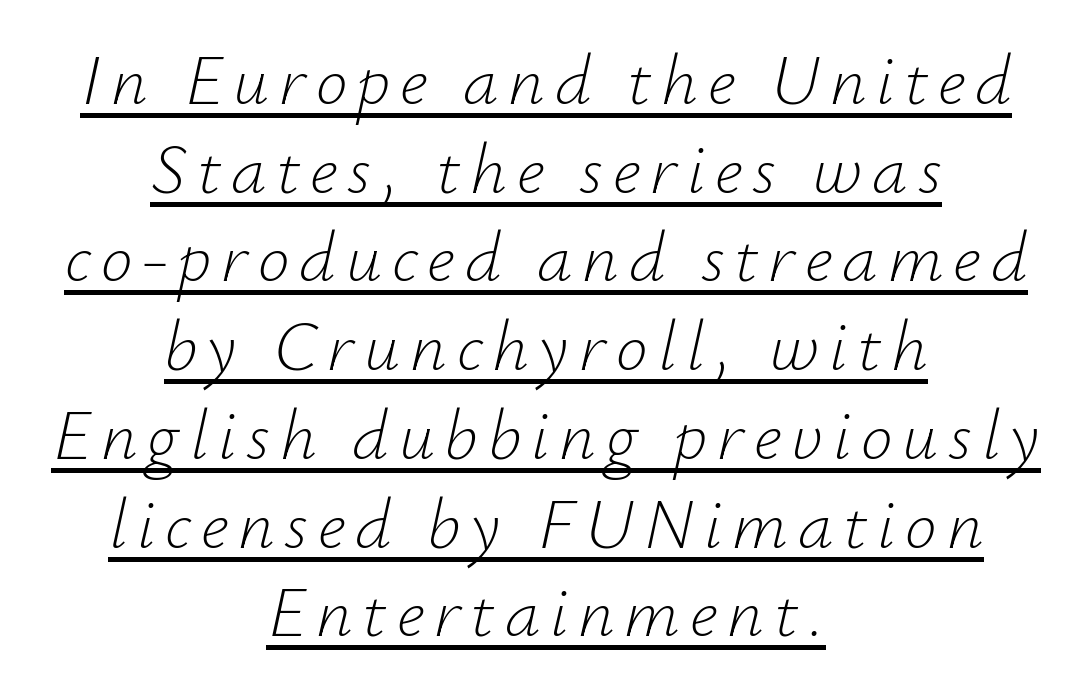
The paragraph has two soft edges and a firm central axis. Each letter keeps its own natural width here, so spacing adapts to shape. This is not heavy type; no bold has been used. An italicized treatment has been applied to the whole sample. Caption: lettering with a line underneath.
